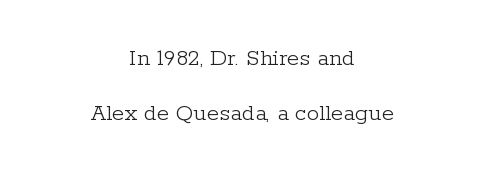
{"italic": "no", "bold": "no", "underline": "no", "align": "center", "line_spacing": "loose", "line_spacing_ratio": 2.19, "letter_spacing": "normal", "letter_spacing_em": 0.0, "glyph_px": 25}
